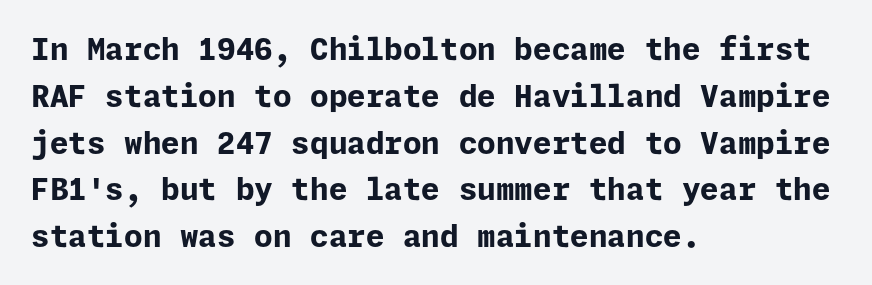
Tall strokes in this sample are plumb rather than angled. The text block is weighted toward the left margin, trailing off unevenly rightward. The face used here has the dense, thick strokes of a bold. Descenders hang freely into open space.
